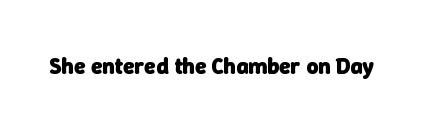
{"bold": "yes", "underline": "no", "letter_spacing": "normal", "letter_spacing_em": 0.0, "glyph_px": 23}
